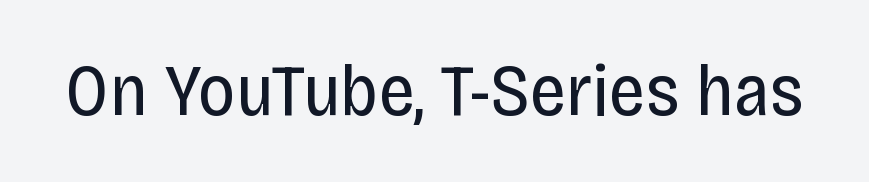
Lines of text with bare space underneath. Spacing between characters is what you'd get straight out of the box. The characters are drawn with everyday or finer stroke widths. The face used here is proportionally spaced, like ordinary book or web type. Nope, no serifs anywhere on these letters. When letters stand straight like this, we call the style roman or upright.
